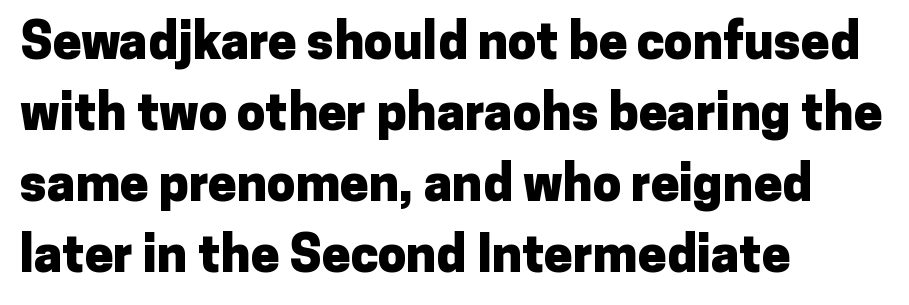
The image shows 51 px heavy sans-serif type, upright; set left-aligned, normal line spacing (1.39x), normal letter spacing, not underlined; low stroke contrast and a medium x-height.
